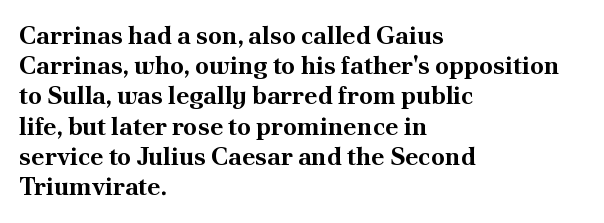
Q: Is the text bold? A: Yes.
Q: Is the text italic (slanted)? A: No, it is upright.
Q: Is the text underlined? A: No.
Q: How is the paragraph aligned? A: Left-aligned.
Q: Is the spacing between letters normal or unusually wide? A: Normal.
